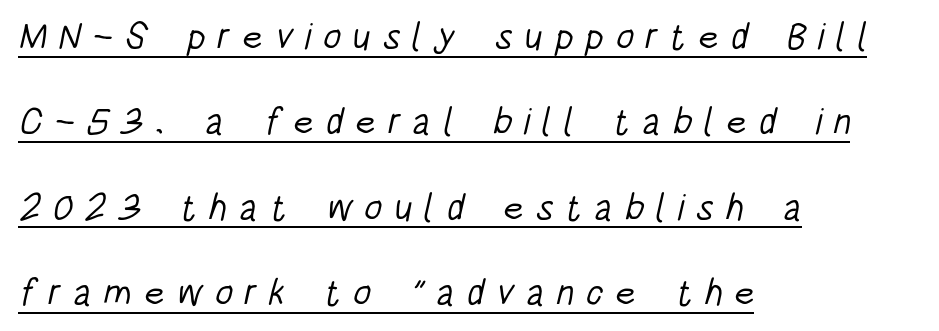
{"serif": "no", "bold": "no", "weight": "light", "width": "condensed", "stroke_contrast": "low", "x_height": "large", "monospaced": "no", "underline": "yes", "align": "left", "line_spacing": "loose", "line_spacing_ratio": 2.31, "letter_spacing": "wide", "letter_spacing_em": 0.31, "glyph_px": 37}
